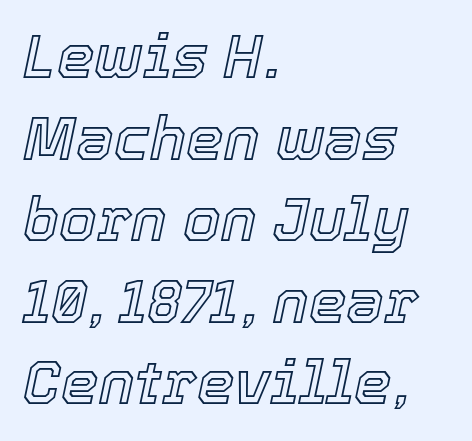
{"italic": "yes", "lean": "right", "slant_degrees": 12, "width": "normal", "x_height": "medium", "monospaced": "no", "underline": "no", "align": "left", "line_spacing": "normal", "line_spacing_ratio": 1.36, "letter_spacing": "normal", "letter_spacing_em": 0.0, "glyph_px": 60}
